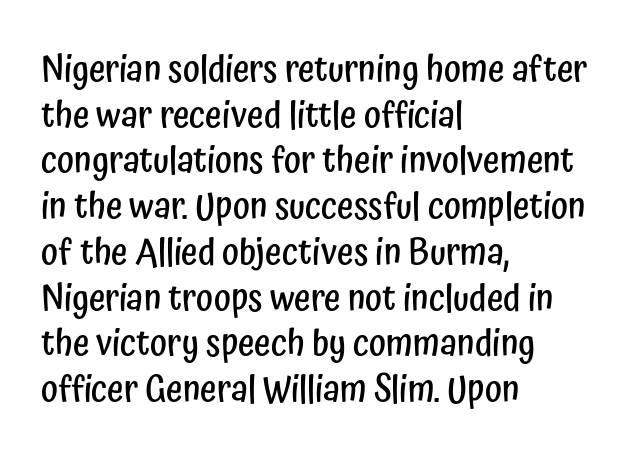
Q: Is the text bold? A: Semi-bold.
Q: Is the text italic (slanted)? A: No, it is upright.
Q: Is the typeface a serif or a sans-serif typeface? A: Sans-serif.
Q: Is the text underlined? A: No.
Q: How is the paragraph aligned? A: Left-aligned.
Q: Is the spacing between letters normal or unusually wide? A: Normal.
Q: Is the spacing between lines tight, normal or loose? A: Normal.
Q: Width (condensed, normal, or wide)? A: Condensed.
Q: Stroke contrast? A: Low.
Q: x-height? A: Medium.
Q: Monospaced? A: No.
